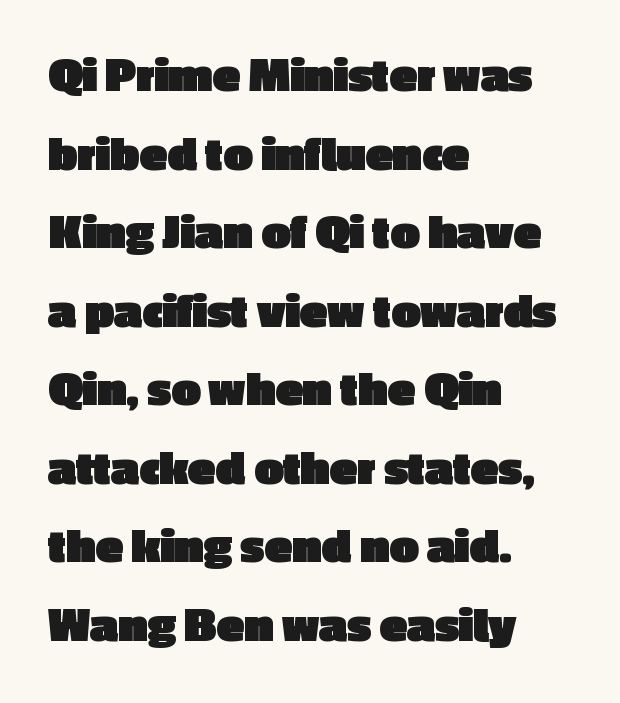
Q: Is the text bold? A: Yes.
Q: Is the text italic (slanted)? A: No, it is upright.
Q: Is the typeface a serif or a sans-serif typeface? A: Sans-serif.
Q: Is the text underlined? A: No.
Q: How is the paragraph aligned? A: Left-aligned.
Q: Is the spacing between letters normal or unusually wide? A: Normal.
Q: Is the spacing between lines tight, normal or loose? A: Normal.
Q: Width (condensed, normal, or wide)? A: Normal.
Q: x-height? A: Medium.
Q: Monospaced? A: No.
